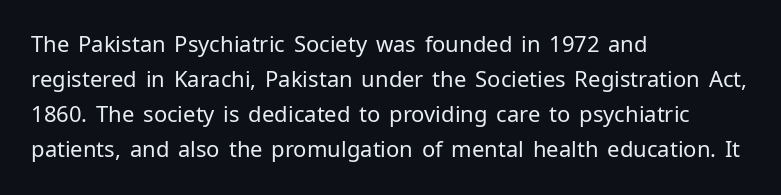
Q: Is the text bold? A: No.
Q: Is the text italic (slanted)? A: No, it is upright.
Q: Is the text underlined? A: No.
Q: How is the paragraph aligned? A: Left-aligned.
Q: Is the spacing between letters normal or unusually wide? A: Normal.
Q: Is the spacing between lines tight, normal or loose? A: Normal.
